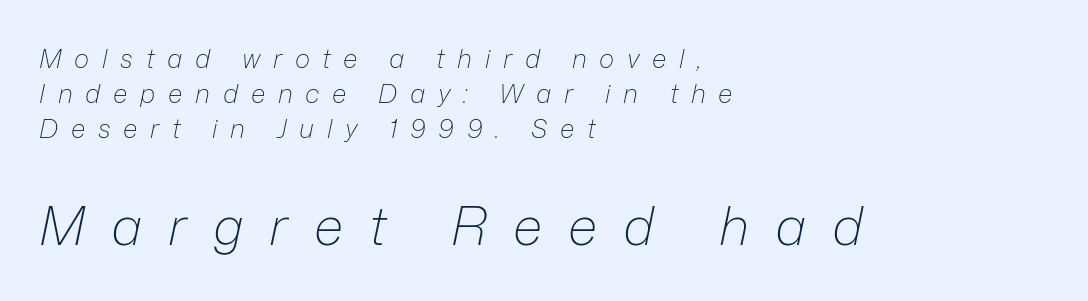
Q: Is the text bold? A: No.
Q: Is the text italic (slanted)? A: Yes, it leans right by about 12 degrees.
Q: Is the text underlined? A: No.
Q: How is the paragraph aligned? A: Left-aligned.
Q: Is the spacing between letters normal or unusually wide? A: Unusually wide.
Q: Is the spacing between lines tight, normal or loose? A: Normal.
Q: Which block of text is set in a larger size, the first (top) or the second (bottom)? A: The second (bottom) one.
Q: Width (condensed, normal, or wide)? A: Normal.
Q: Stroke contrast? A: Low.
Q: x-height? A: Medium.
Q: Monospaced? A: No.
